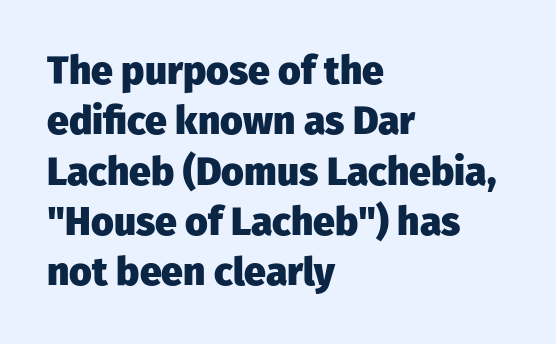
The image shows 39 px heavy sans-serif type, upright; set left-aligned, normal line spacing (1.29x), normal letter spacing, not underlined; low stroke contrast and a medium x-height.
